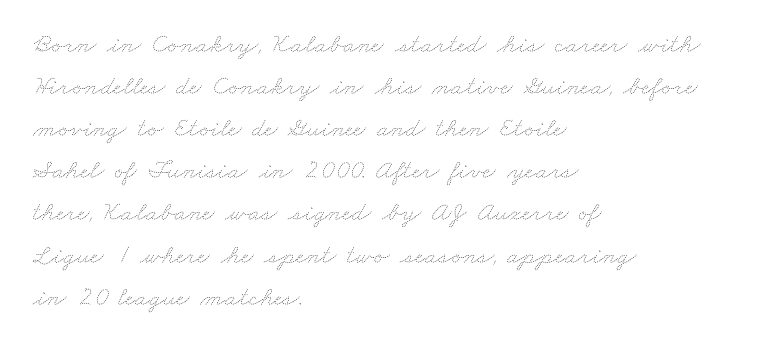
The compositor pushed each line to the left boundary. Summary of vertical rhythm: regular, with standard interline spacing. Honestly, there is no underline to notice here at all. Heft: none added — not bold.
